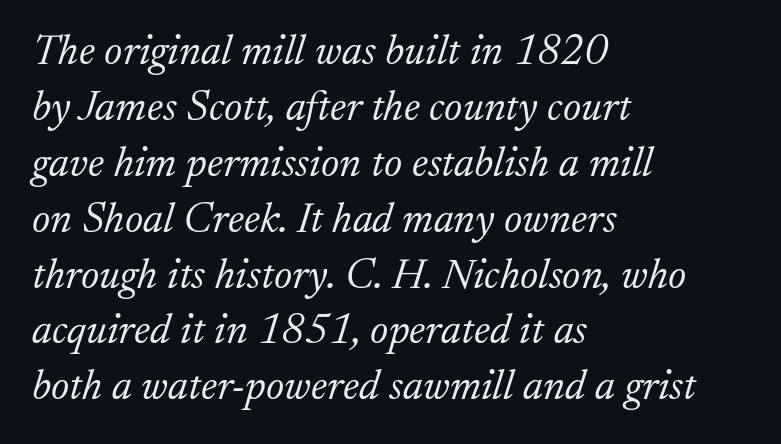
The image shows 43 px light serif type, italic (leaning right); set left-aligned, normal line spacing (1.3x), normal letter spacing, not underlined; low stroke contrast and a small x-height.
